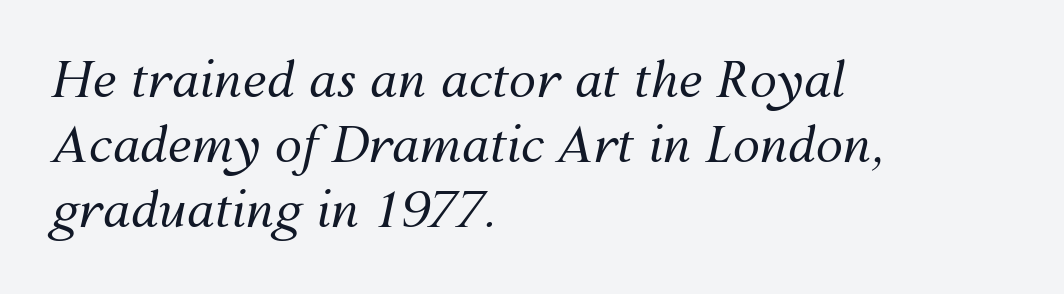
{"italic": "yes", "lean": "right", "slant_degrees": 12, "bold": "no", "weight": "regular", "width": "normal", "stroke_contrast": "medium", "x_height": "medium", "monospaced": "no", "underline": "no", "align": "left", "line_spacing": "normal", "line_spacing_ratio": 1.33, "letter_spacing": "normal", "letter_spacing_em": 0.0, "glyph_px": 49}
